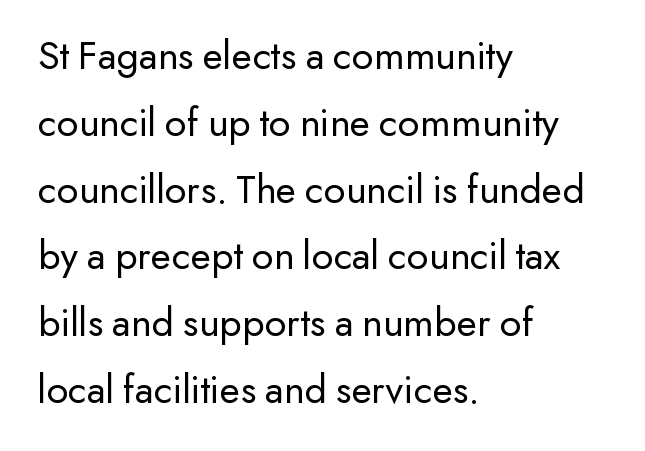
The image shows 42 px regular-weight sans-serif type, upright; set left-aligned, normal line spacing (1.59x), normal letter spacing, not underlined; low stroke contrast and a small x-height.
